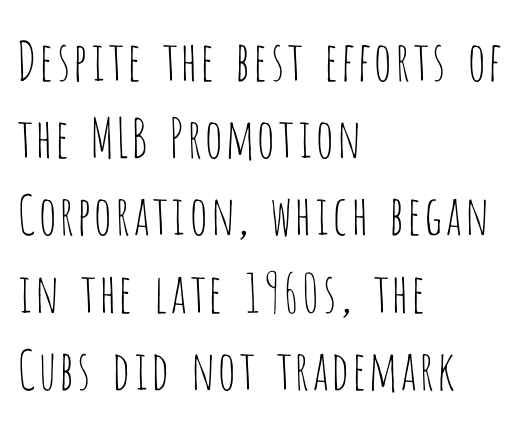
The image shows 54 px thin, condensed sans-serif type, upright; set left-aligned, normal line spacing (1.43x), normal letter spacing, not underlined; low stroke contrast and a large x-height.
